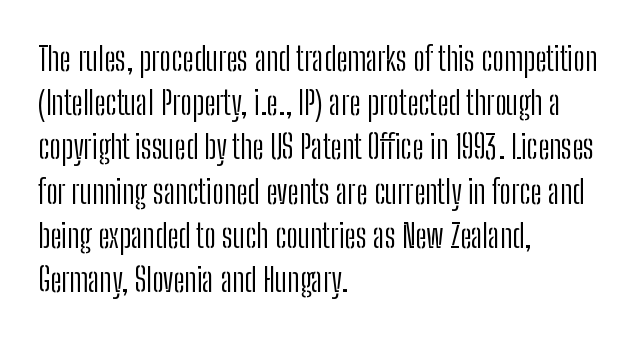
This rendering features lettering with no underline. Baseline-to-baseline distance is the conventional proportion of letter height. You can tell from the bare stems that sans-serif type was used. Counters stay open thanks to moderate or lighter strokes.
